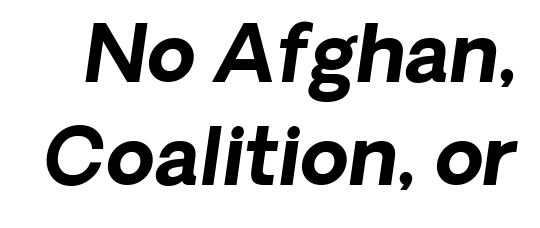
The image shows 78 px bold sans-serif type; set normal line spacing (1.32x), normal letter spacing, not underlined; low stroke contrast and a medium x-height.
